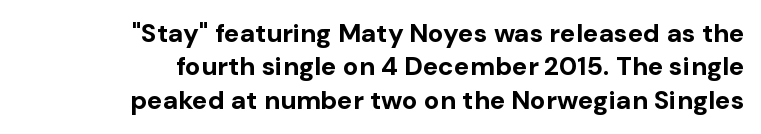
{"italic": "no", "bold": "yes", "underline": "no", "align": "right", "line_spacing": "normal", "line_spacing_ratio": 1.28, "letter_spacing": "normal", "letter_spacing_em": 0.0, "glyph_px": 26}
